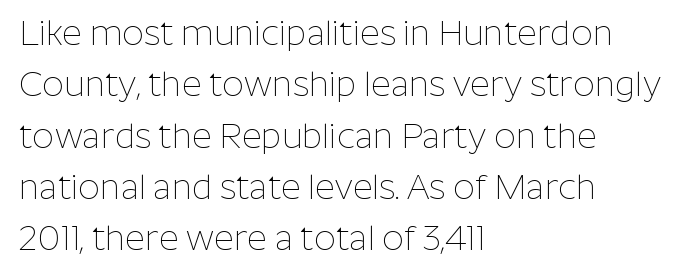
Q: Is the text bold? A: No.
Q: Is the text italic (slanted)? A: No, it is upright.
Q: Is the typeface a serif or a sans-serif typeface? A: Sans-serif.
Q: Is the text underlined? A: No.
Q: How is the paragraph aligned? A: Left-aligned.
Q: Is the spacing between letters normal or unusually wide? A: Normal.
Q: Is the spacing between lines tight, normal or loose? A: Normal.
Q: Width (condensed, normal, or wide)? A: Normal.
Q: Stroke contrast? A: Low.
Q: x-height? A: Medium.
Q: Monospaced? A: No.
